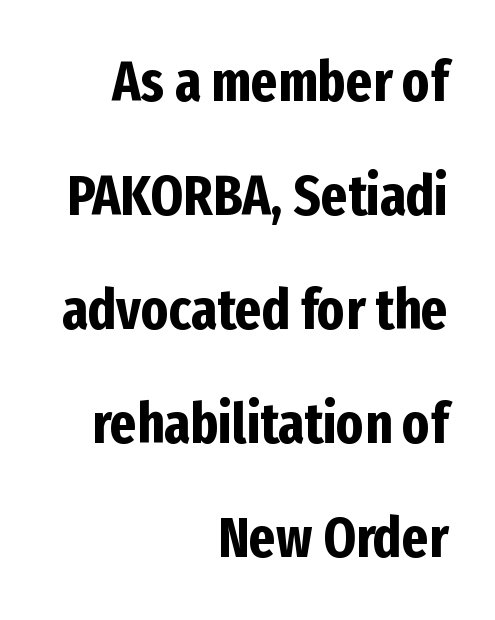
{"serif": "no", "italic": "no", "bold": "yes", "weight": "bold", "width": "condensed", "stroke_contrast": "low", "x_height": "medium", "monospaced": "no", "underline": "no", "align": "right", "line_spacing": "loose", "line_spacing_ratio": 2.0, "letter_spacing": "normal", "letter_spacing_em": 0.0, "glyph_px": 57}
